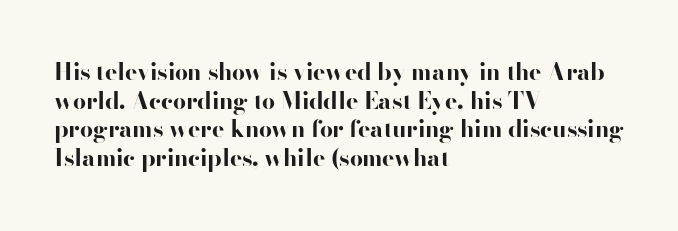
The image shows 23 px bold type, upright; set left-aligned, normal line spacing (1.25x), normal letter spacing, not underlined.
